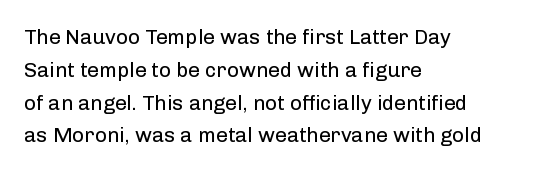
The image shows 21 px text type, upright; set left-aligned, normal line spacing (1.56x), normal letter spacing, not underlined.
